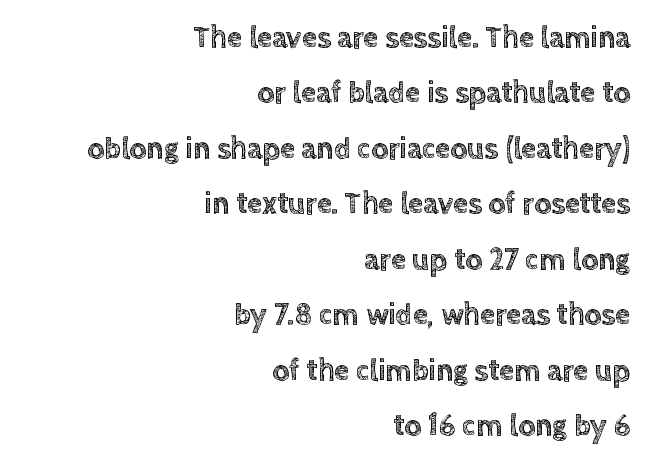
{"italic": "no", "width": "normal", "x_height": "large", "monospaced": "no", "underline": "no", "align": "right", "line_spacing_ratio": 1.85, "letter_spacing": "normal", "letter_spacing_em": 0.0, "glyph_px": 30}
